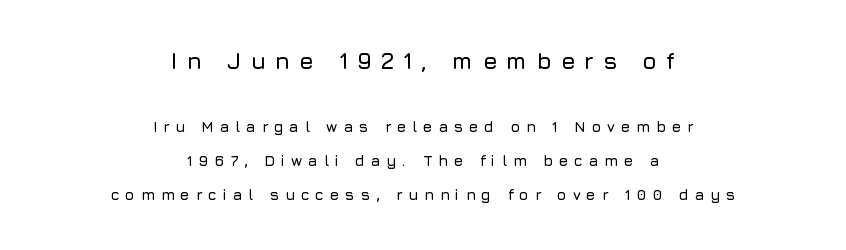
The image shows 23 px text type, upright; set centered, loose line spacing (2.27x), unusually wide letter spacing (+0.39 em), not underlined; the first (top) block is 1.53x larger.
